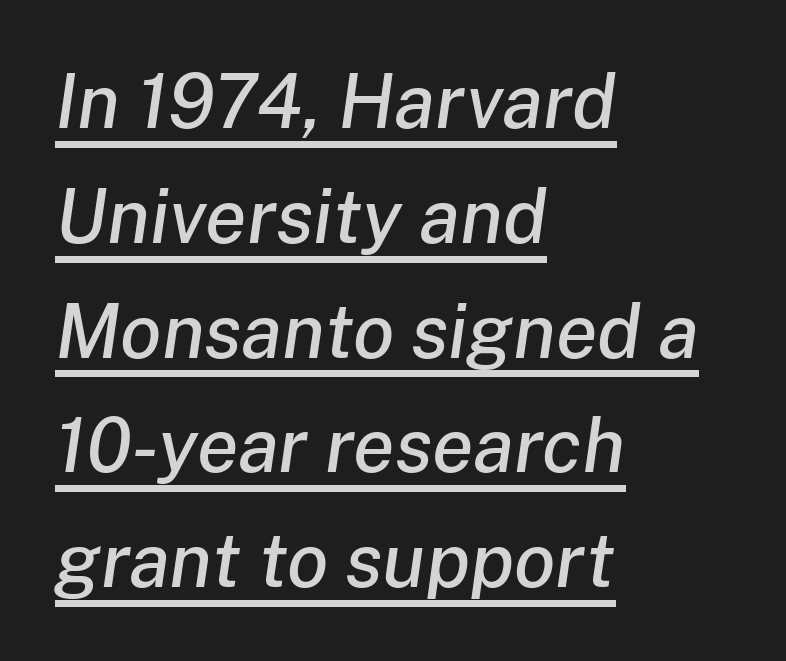
The image shows 76 px text type, italic (leaning right); set left-aligned, normal line spacing (1.51x), normal letter spacing, underlined; low stroke contrast and a medium x-height.
